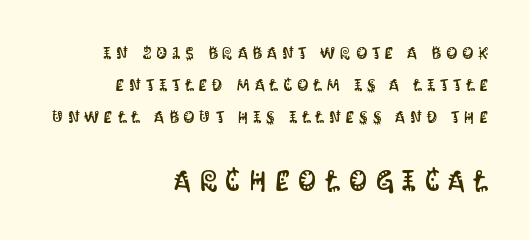
How are the letters spaced? Widely, with obvious added tracking. You can tell it's not italic because the verticals are truly vertical. The face used here is proportionally spaced, like ordinary book or web type. This sample is right-justified, so line beginnings fall wherever the words allow.
